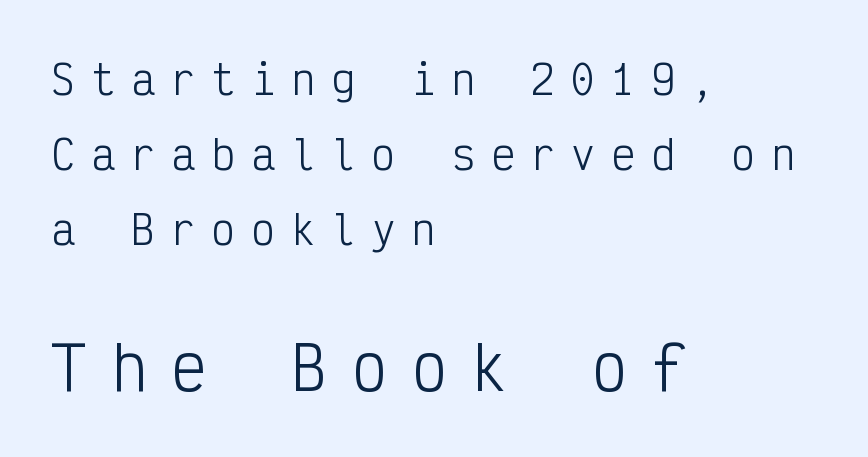
The letters stand straight up with perfectly vertical stems. Weight: regular or lighter. Bare-footed words on every line. Horizontal alignment here is leftward, the default for most running prose.
